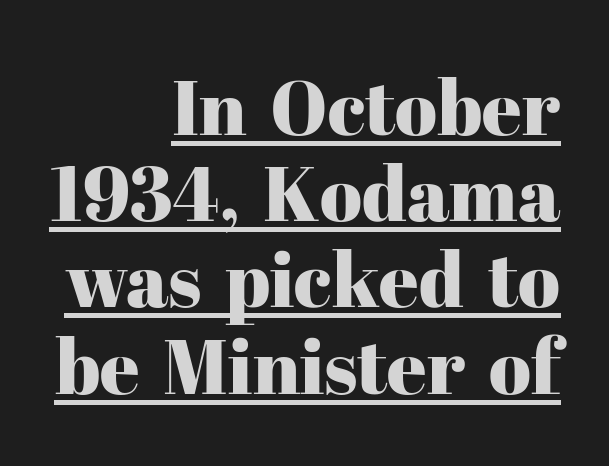
Q: Is the text italic (slanted)? A: No, it is upright.
Q: Is the typeface a serif or a sans-serif typeface? A: Serif.
Q: Is the text underlined? A: Yes.
Q: How is the paragraph aligned? A: Right-aligned.
Q: Is the spacing between letters normal or unusually wide? A: Normal.
Q: Is the spacing between lines tight, normal or loose? A: Tight.
Q: Width (condensed, normal, or wide)? A: Normal.
Q: Stroke contrast? A: High.
Q: x-height? A: Medium.
Q: Monospaced? A: No.
